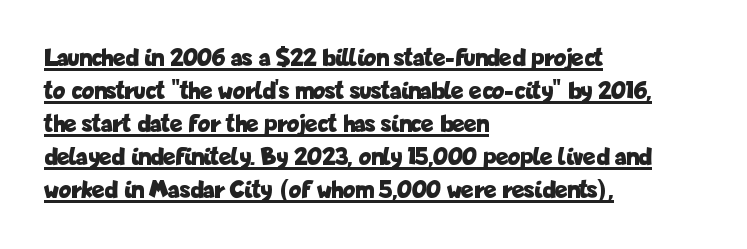
The image shows 26 px bold type, upright; set left-aligned, normal line spacing (1.27x), normal letter spacing, underlined.
